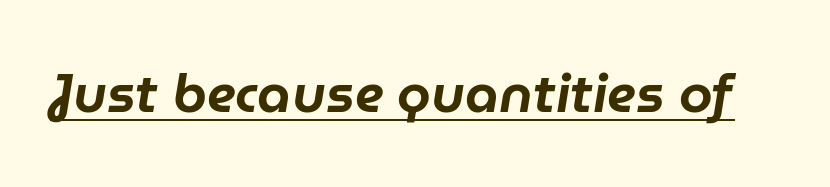
{"italic": "yes", "lean": "right", "slant_degrees": 9, "width": "normal", "stroke_contrast": "low", "x_height": "medium", "monospaced": "no", "underline": "yes", "letter_spacing": "normal", "letter_spacing_em": 0.0, "glyph_px": 54}
